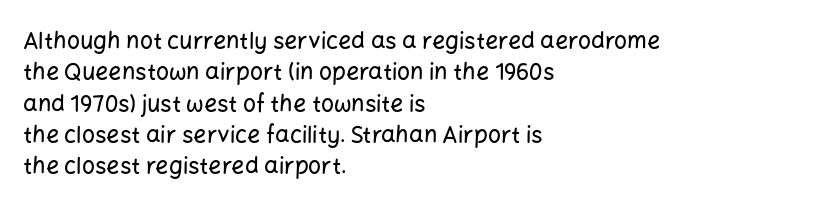
{"italic": "no", "underline": "no", "align": "left", "line_spacing": "normal", "line_spacing_ratio": 1.36, "letter_spacing": "normal", "letter_spacing_em": 0.0, "glyph_px": 23}
